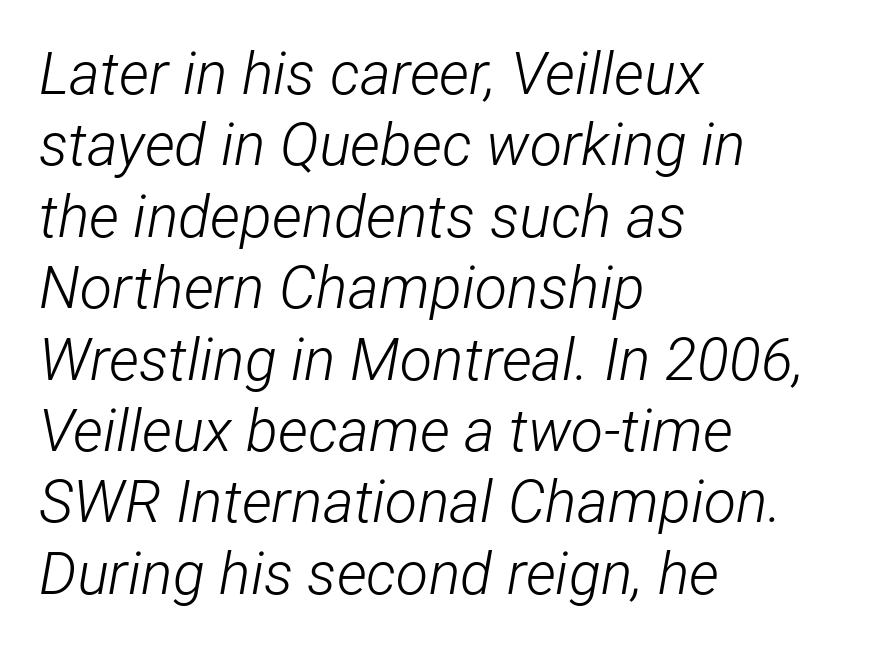
The image shows 59 px light, condensed type, italic (leaning right); set left-aligned, line spacing 1.21x, normal letter spacing, not underlined; low stroke contrast and a medium x-height.
